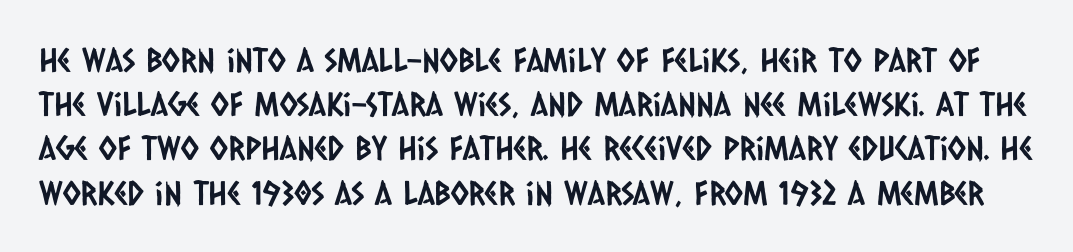
Lines of text with bare space underneath. The rendering shows plain stroke endings on the letterforms — a sans-serif design. Proportional: the letters do not fall into vertical columns. The passage shown stacks its lines at a standard gap.
